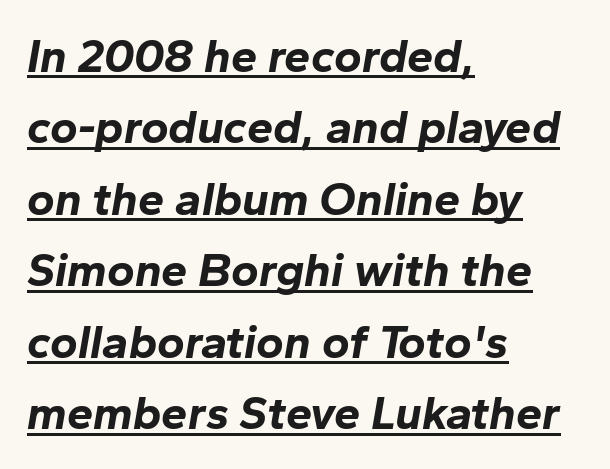
Q: Is the text bold? A: Yes.
Q: Is the text italic (slanted)? A: Yes, it leans right by about 10 degrees.
Q: Is the text underlined? A: Yes.
Q: How is the paragraph aligned? A: Left-aligned.
Q: Is the spacing between letters normal or unusually wide? A: Normal.
Q: Is the spacing between lines tight, normal or loose? A: Normal.
Q: Width (condensed, normal, or wide)? A: Normal.
Q: Stroke contrast? A: Low.
Q: x-height? A: Medium.
Q: Monospaced? A: No.
